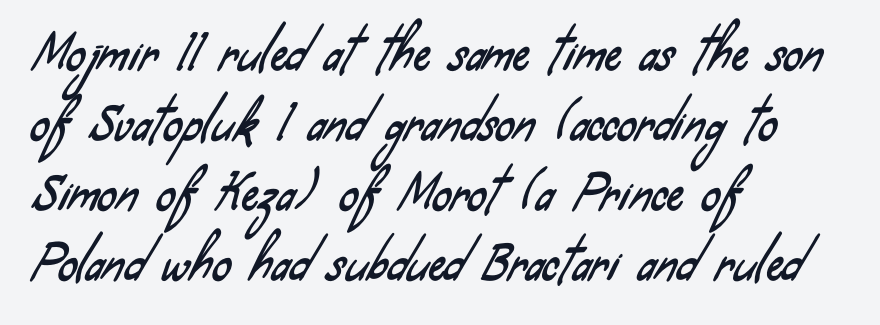
{"serif": "no", "width": "condensed", "stroke_contrast": "low", "x_height": "small", "monospaced": "no", "underline": "no", "align": "left", "line_spacing": "normal", "line_spacing_ratio": 1.49, "letter_spacing": "normal", "letter_spacing_em": 0.0, "glyph_px": 47}
